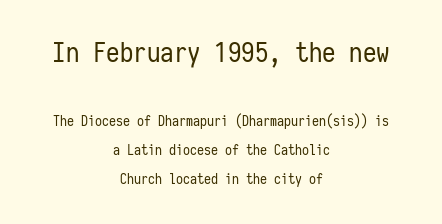
Q: Is the text bold? A: No.
Q: Is the text italic (slanted)? A: No, it is upright.
Q: Is the text underlined? A: No.
Q: How is the paragraph aligned? A: Centered.
Q: Is the spacing between letters normal or unusually wide? A: Normal.
Q: Is the spacing between lines tight, normal or loose? A: Loose.
Q: Which block of text is set in a larger size, the first (top) or the second (bottom)? A: The first (top) one.
